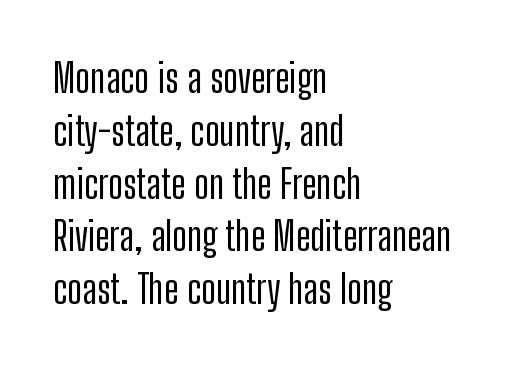
{"serif": "no", "italic": "no", "width": "condensed", "stroke_contrast": "low", "x_height": "medium", "monospaced": "no", "underline": "no", "align": "left", "line_spacing": "normal", "line_spacing_ratio": 1.32, "letter_spacing": "normal", "letter_spacing_em": 0.0, "glyph_px": 40}
